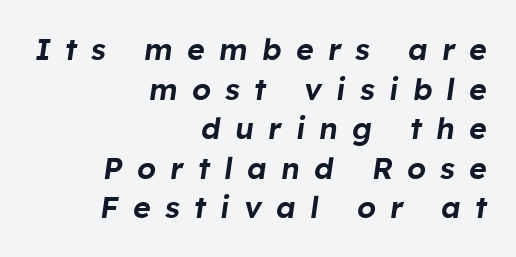
{"italic": "yes", "lean": "right", "slant_degrees": 8, "width": "normal", "stroke_contrast": "low", "x_height": "medium", "monospaced": "no", "underline": "no", "align": "right", "line_spacing": "normal", "line_spacing_ratio": 1.32, "letter_spacing": "wide", "letter_spacing_em": 0.48, "glyph_px": 30}
